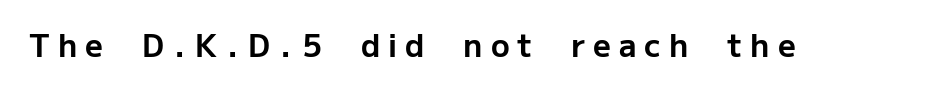
{"serif": "no", "italic": "no", "bold": "yes", "weight": "bold", "width": "normal", "stroke_contrast": "low", "x_height": "medium", "monospaced": "no", "underline": "no", "letter_spacing": "wide", "letter_spacing_em": 0.26, "glyph_px": 31}
